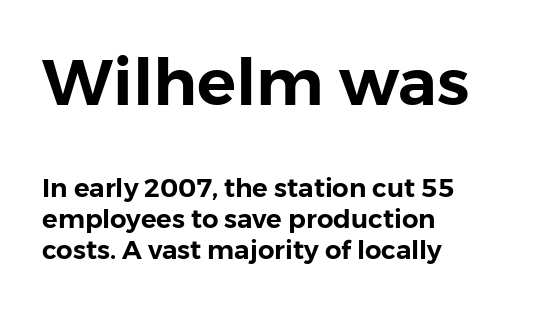
{"serif": "no", "italic": "no", "width": "normal", "stroke_contrast": "low", "x_height": "medium", "monospaced": "no", "underline": "no", "align": "left", "line_spacing_ratio": 1.19, "letter_spacing": "normal", "letter_spacing_em": 0.0, "larger_block": "first", "size_ratio": 2.5, "glyph_px": 65}
